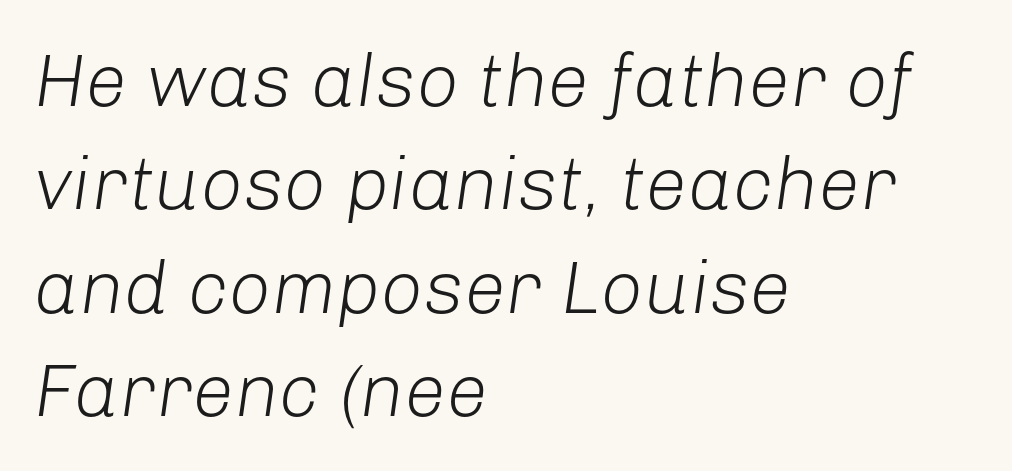
{"italic": "yes", "lean": "right", "slant_degrees": 8, "bold": "no", "weight": "light", "width": "normal", "stroke_contrast": "low", "x_height": "medium", "monospaced": "no", "underline": "no", "align": "left", "line_spacing": "normal", "line_spacing_ratio": 1.38, "letter_spacing": "normal", "letter_spacing_em": 0.0, "glyph_px": 75}
